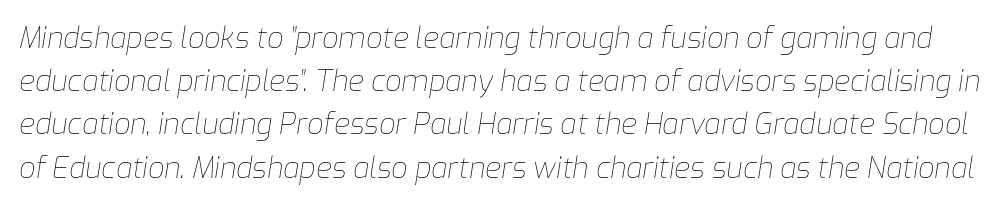
Do the characters align in a grid? No, the font is proportional. Horizontal bands of white between lines are of average thickness. Bold? No — there's no thickening of the strokes. Rendered with sloped, italic letterforms.
